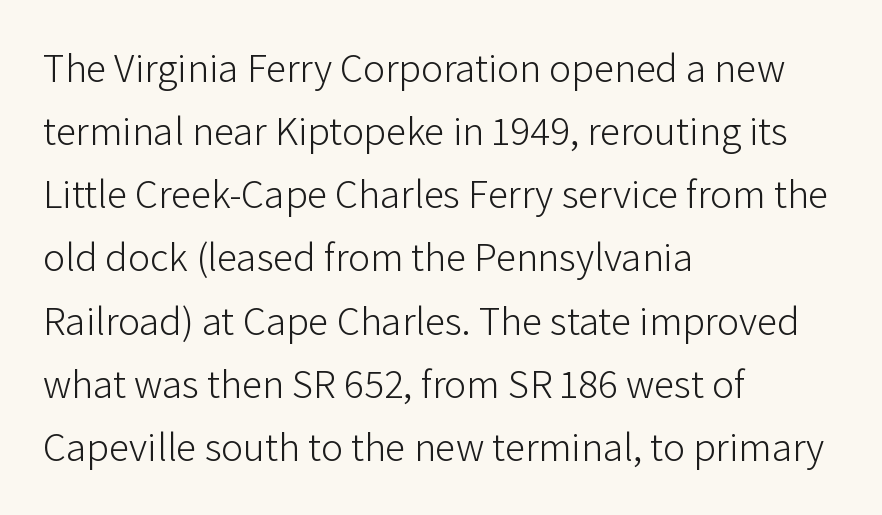
The image shows 41 px light sans-serif type, upright; set left-aligned, normal line spacing (1.54x), normal letter spacing, not underlined; low stroke contrast and a medium x-height.
